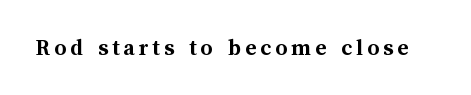
I'd describe the lettering as bold — thick and assertive. Quick note: underline off. It's the straight-up-and-down kind of type.
